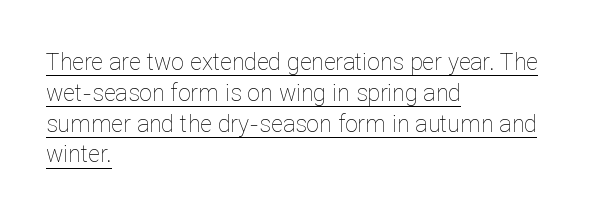
The specimen reads as upright at a glance. Each word holds together tightly as a unit, with standard inter-letter gaps. Heaviness? Minimal to ordinary, like unemphasized prose. Beneath each row of characters lies a ruled line. Quick note: interline space is typical. In CSS terms this would be text-align: left.
